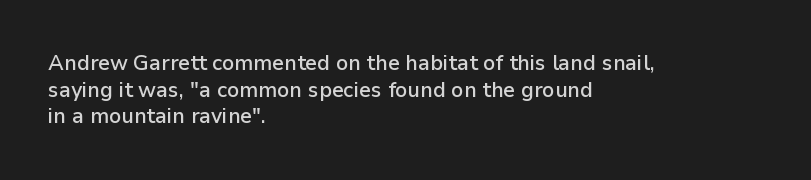
Q: Is the text bold? A: Semi-bold.
Q: Is the text italic (slanted)? A: No, it is upright.
Q: Is the text underlined? A: No.
Q: How is the paragraph aligned? A: Left-aligned.
Q: Is the spacing between letters normal or unusually wide? A: Normal.
Q: Is the spacing between lines tight, normal or loose? A: Normal.
